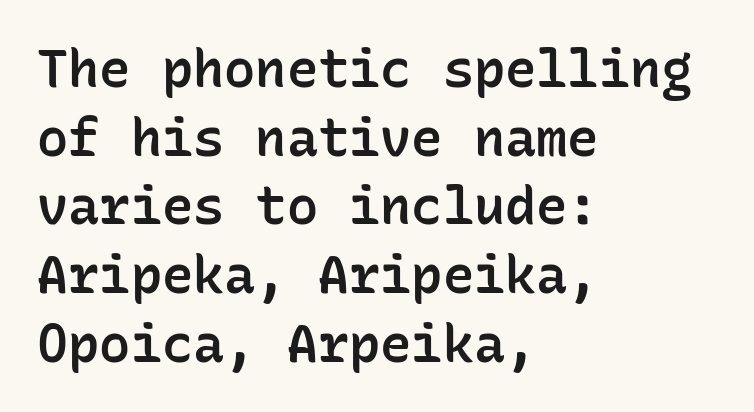
Q: Is the text bold? A: Semi-bold.
Q: Is the text italic (slanted)? A: No, it is upright.
Q: Is the typeface a serif or a sans-serif typeface? A: Sans-serif.
Q: Is the text underlined? A: No.
Q: How is the paragraph aligned? A: Left-aligned.
Q: Is the spacing between letters normal or unusually wide? A: Normal.
Q: Is the spacing between lines tight, normal or loose? A: Normal.
Q: Width (condensed, normal, or wide)? A: Normal.
Q: Stroke contrast? A: Low.
Q: x-height? A: Medium.
Q: Monospaced? A: Yes.
